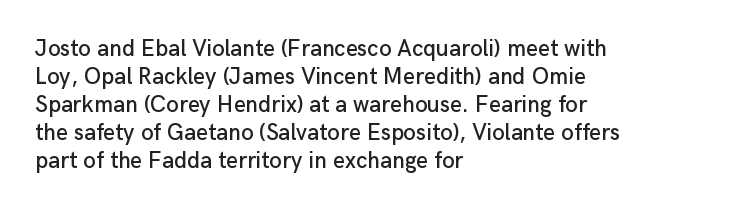
{"italic": "no", "underline": "no", "align": "left", "line_spacing_ratio": 1.22, "letter_spacing": "normal", "letter_spacing_em": 0.0, "glyph_px": 23}
